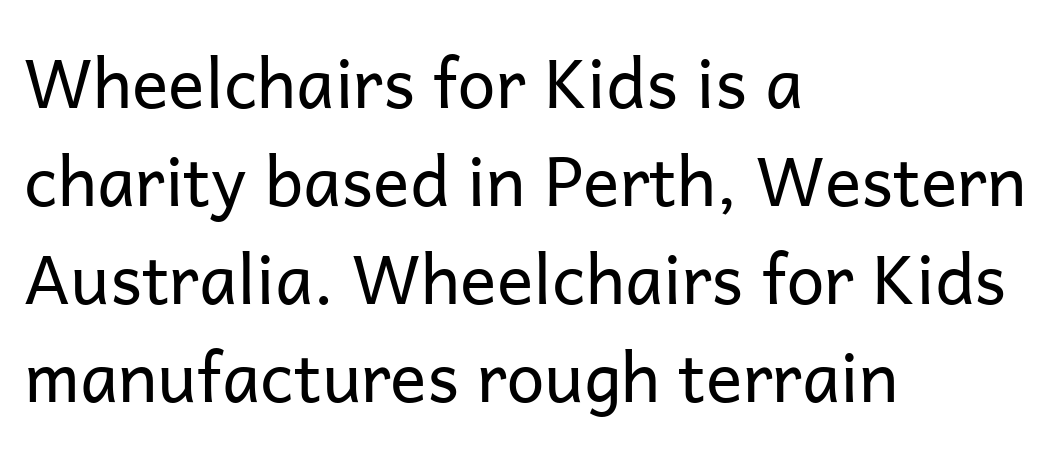
One glance says typical: line gaps are just what's usual. Caption: multi-line text, flush left, ragged right. Type without underlining. Compared with typical body copy, the letter spacing here is the same. A typesetter would mark this as roman, not italic. Varying glyph widths throughout — classic text-font behaviour.
